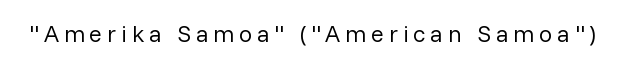
The image shows 24 px text type, upright; set unusually wide letter spacing (+0.2 em), not underlined.
